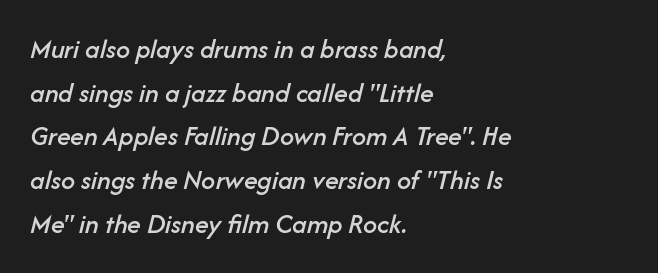
The image shows 28 px text type, italic (leaning right); set left-aligned, normal line spacing (1.56x), normal letter spacing, not underlined; low stroke contrast and a medium x-height.
